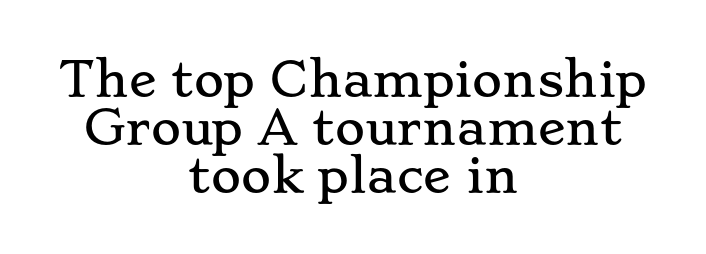
Q: Is the text italic (slanted)? A: No, it is upright.
Q: Is the typeface a serif or a sans-serif typeface? A: Serif.
Q: Is the text underlined? A: No.
Q: How is the paragraph aligned? A: Centered.
Q: Is the spacing between letters normal or unusually wide? A: Normal.
Q: Is the spacing between lines tight, normal or loose? A: Tight.
Q: Width (condensed, normal, or wide)? A: Wide.
Q: Stroke contrast? A: Low.
Q: x-height? A: Small.
Q: Monospaced? A: No.
